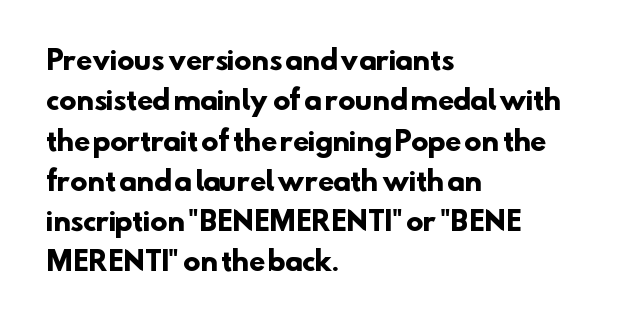
Q: Is the text bold? A: Yes.
Q: Is the text underlined? A: No.
Q: How is the paragraph aligned? A: Left-aligned.
Q: Is the spacing between letters normal or unusually wide? A: Normal.
Q: Is the spacing between lines tight, normal or loose? A: Normal.
